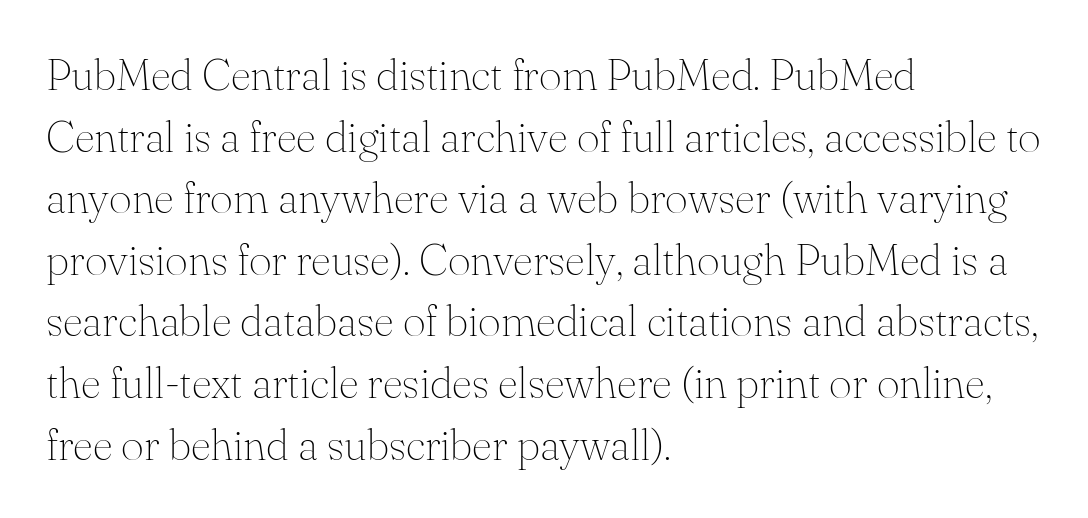
{"serif": "yes", "italic": "no", "bold": "no", "weight": "thin", "width": "normal", "stroke_contrast": "medium", "x_height": "small", "monospaced": "no", "underline": "no", "align": "left", "line_spacing": "normal", "line_spacing_ratio": 1.4, "letter_spacing": "normal", "letter_spacing_em": 0.0, "glyph_px": 44}
